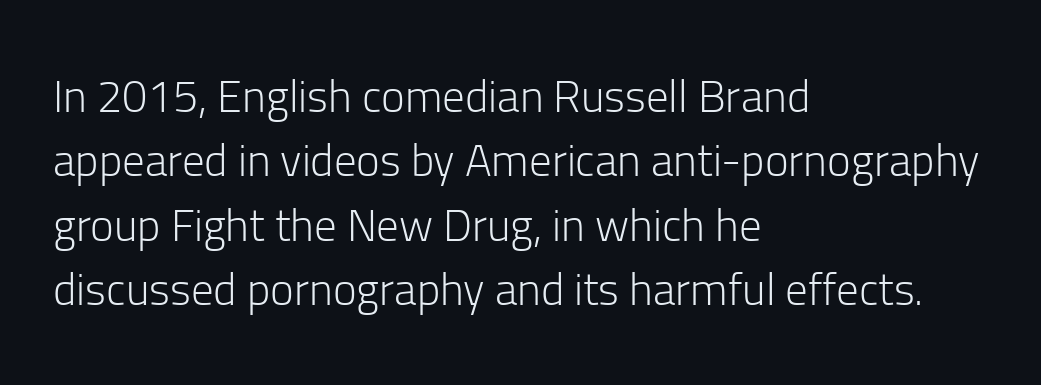
The image shows 45 px light sans-serif type, upright; set left-aligned, normal line spacing (1.43x), normal letter spacing, not underlined; low stroke contrast and a medium x-height.
